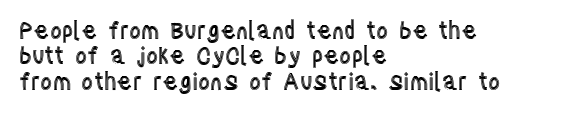
The image shows 23 px text type, upright; set left-aligned, tight line spacing (1.1x), normal letter spacing, not underlined.
